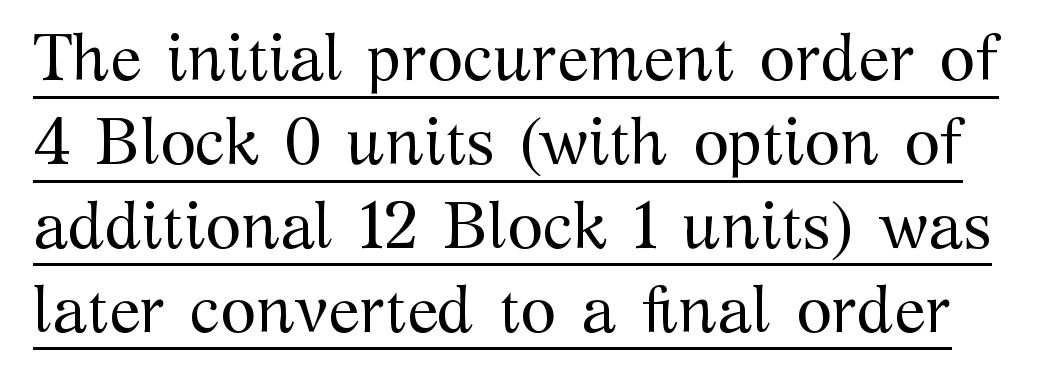
The image shows 65 px regular-weight serif type, upright; set normal line spacing (1.29x), normal letter spacing, underlined; medium stroke contrast and a medium x-height.
